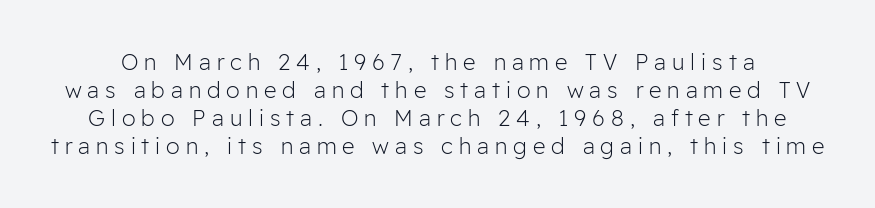
Q: Is the text bold? A: No.
Q: Is the text italic (slanted)? A: No, it is upright.
Q: Is the text underlined? A: No.
Q: Is the spacing between letters normal or unusually wide? A: Unusually wide.
Q: Is the spacing between lines tight, normal or loose? A: Normal.
